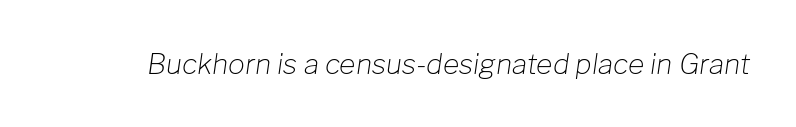
{"italic": "yes", "lean": "right", "slant_degrees": 8, "bold": "no", "weight": "light", "width": "normal", "stroke_contrast": "low", "x_height": "medium", "monospaced": "no", "underline": "no", "letter_spacing": "normal", "letter_spacing_em": 0.0, "glyph_px": 28}
